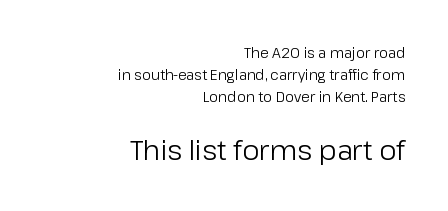
{"italic": "no", "bold": "no", "underline": "no", "align": "right", "line_spacing": "normal", "line_spacing_ratio": 1.58, "letter_spacing": "normal", "letter_spacing_em": 0.0, "larger_block": "second", "size_ratio": 1.93, "glyph_px": 27}
